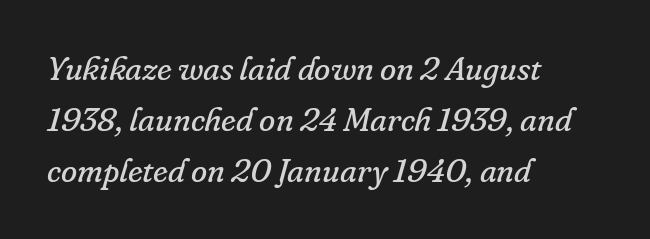
The image shows 33 px regular-weight serif type, italic (leaning right); set left-aligned, normal line spacing (1.55x), normal letter spacing, not underlined; low stroke contrast and a small x-height.
